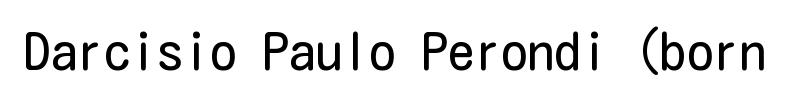
{"serif": "no", "italic": "no", "bold": "no", "weight": "regular", "width": "condensed", "stroke_contrast": "low", "x_height": "medium", "underline": "no", "letter_spacing": "normal", "letter_spacing_em": 0.0, "glyph_px": 53}
